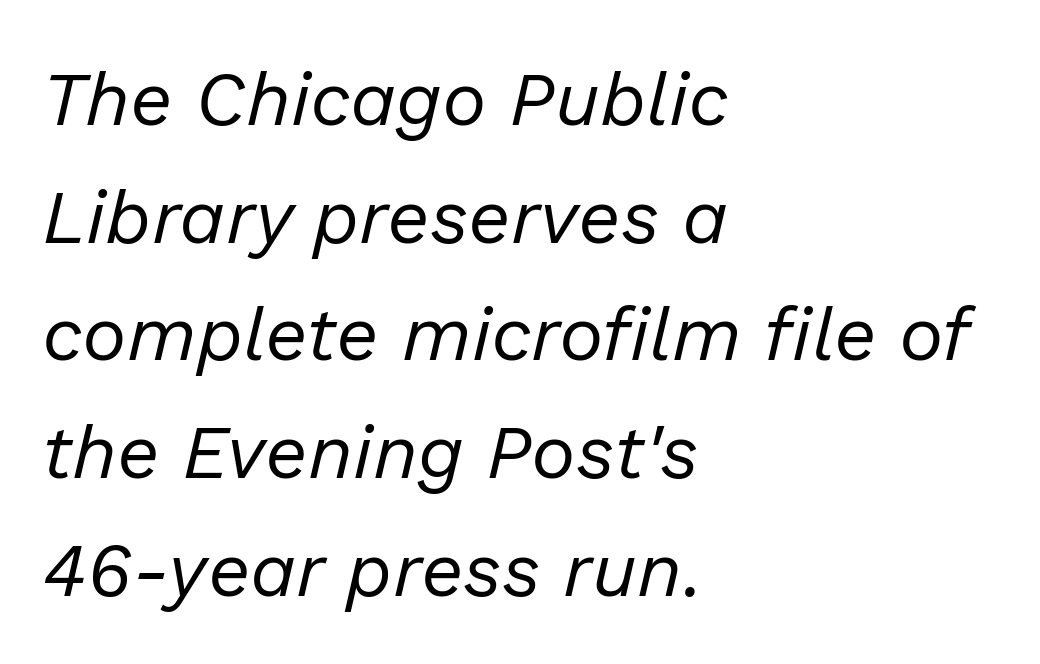
Underline: absent. These lines stack with their left ends in a neat column. If you measured baseline to baseline, you'd find a middling distance. Character widths vary here, with narrow letters taking less room than wide ones. Would a proofreader flag this as italicized? Yes.
